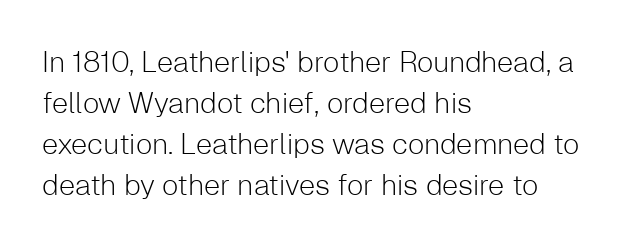
{"serif": "no", "italic": "no", "bold": "no", "weight": "light", "width": "normal", "stroke_contrast": "low", "x_height": "medium", "monospaced": "no", "underline": "no", "align": "left", "line_spacing": "normal", "line_spacing_ratio": 1.41, "letter_spacing": "normal", "letter_spacing_em": 0.0, "glyph_px": 29}
